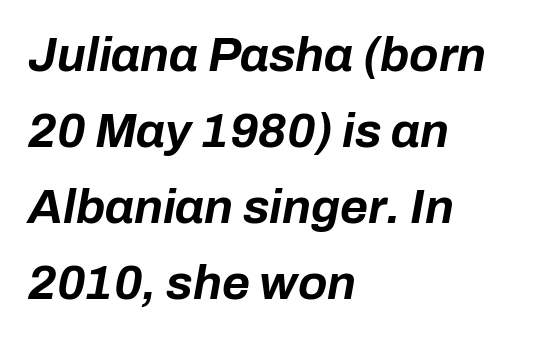
{"italic": "yes", "lean": "right", "slant_degrees": 10, "bold": "yes", "weight": "bold", "width": "normal", "stroke_contrast": "low", "x_height": "medium", "monospaced": "no", "underline": "no", "align": "left", "line_spacing": "normal", "line_spacing_ratio": 1.58, "letter_spacing": "normal", "letter_spacing_em": 0.0, "glyph_px": 48}
